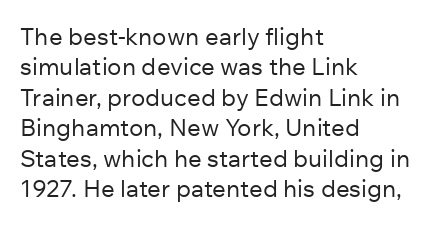
The type sits square on the baseline with zero lean. Only glyphs here, with clear space below each row. This sample is left-justified, so line endings fall wherever the words run out. Nothing unusual about the tracking: characters are spaced as the font intends. No extra ink here — the face is not bold.
